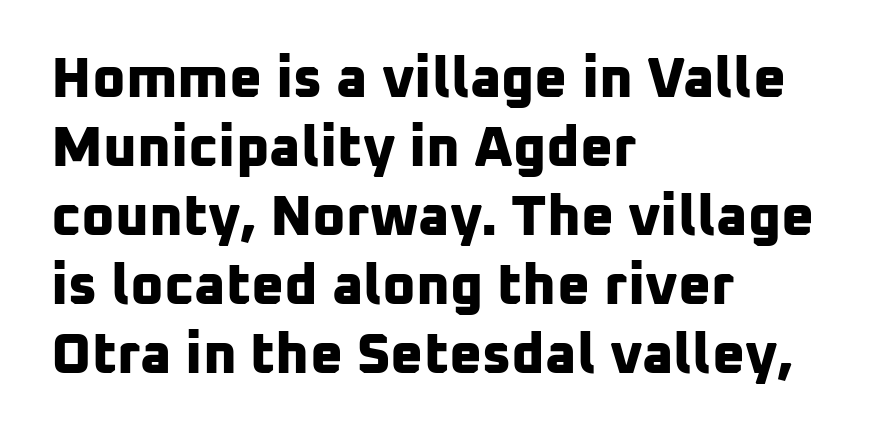
{"serif": "no", "bold": "yes", "weight": "bold", "width": "normal", "stroke_contrast": "low", "x_height": "medium", "monospaced": "no", "underline": "no", "align": "left", "line_spacing_ratio": 1.21, "letter_spacing": "normal", "letter_spacing_em": 0.0, "glyph_px": 57}
